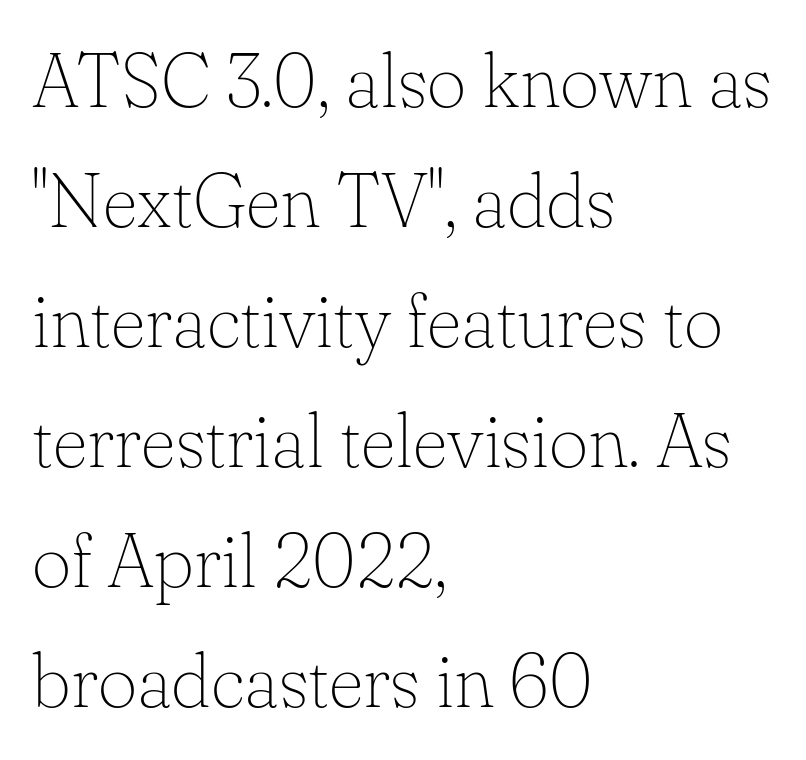
The image shows 76 px thin serif type, upright; set left-aligned, normal line spacing (1.58x), normal letter spacing, not underlined; low stroke contrast and a small x-height.
